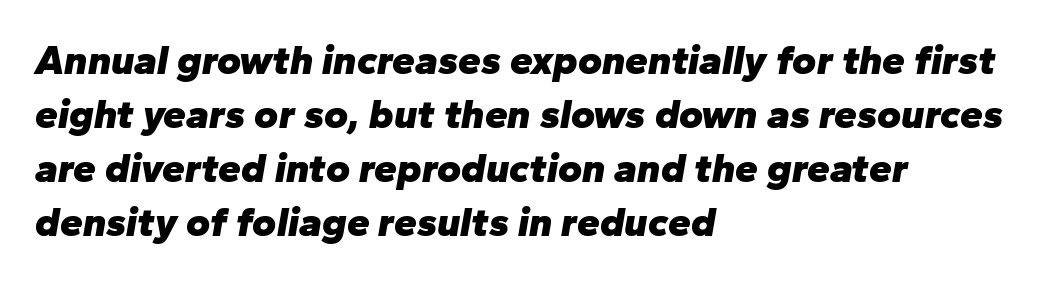
{"italic": "yes", "lean": "right", "slant_degrees": 10, "bold": "yes", "weight": "heavy", "width": "normal", "stroke_contrast": "low", "x_height": "medium", "monospaced": "no", "underline": "no", "align": "left", "line_spacing": "normal", "line_spacing_ratio": 1.32, "letter_spacing": "normal", "letter_spacing_em": 0.0, "glyph_px": 41}
